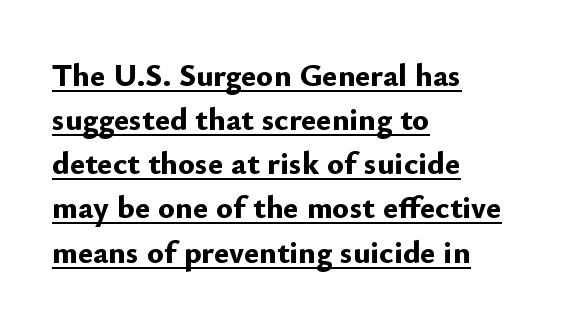
Q: Is the text bold? A: Yes.
Q: Is the text italic (slanted)? A: No, it is upright.
Q: Is the typeface a serif or a sans-serif typeface? A: Sans-serif.
Q: Is the text underlined? A: Yes.
Q: How is the paragraph aligned? A: Left-aligned.
Q: Is the spacing between letters normal or unusually wide? A: Normal.
Q: Is the spacing between lines tight, normal or loose? A: Normal.
Q: Width (condensed, normal, or wide)? A: Normal.
Q: Stroke contrast? A: Low.
Q: x-height? A: Small.
Q: Monospaced? A: No.
